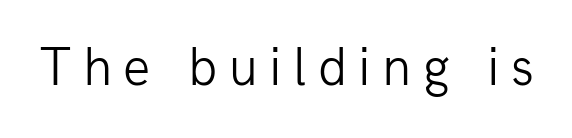
The letters look calm and open, with moderate or lighter stems. This sample has the flowing, uneven cadence of proportional lettering. The letters carry no serifs — their stems end cleanly without finishing strokes. The type is letterspaced generously, with wide tracking. Has an underline been added? It has not.
